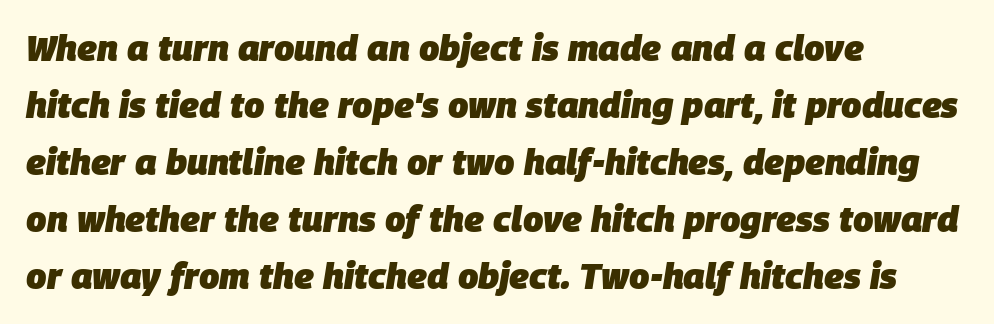
Vertical spacing — default. Rendered with sloped, italic letterforms. Here the designer chose a conventional face with non-uniform glyph widths. The strokes are fattened all the way to bold. The lines are quadded left. Any mark beneath the type? The region is blank.
